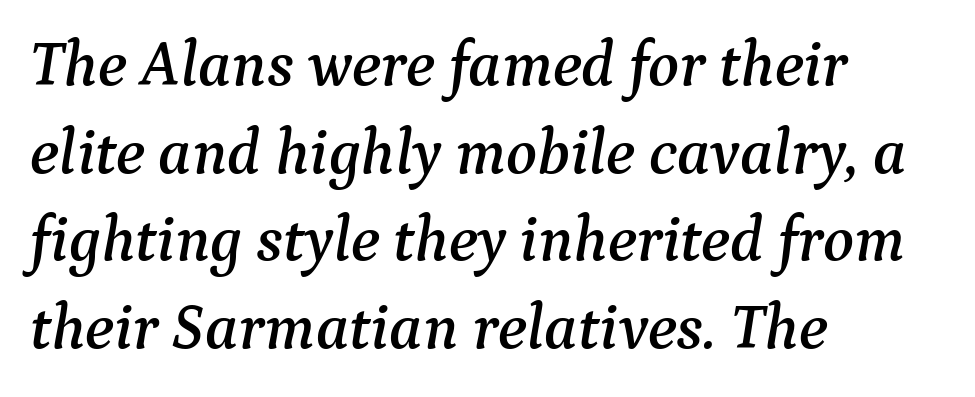
Q: Is the text italic (slanted)? A: Yes, it leans right by about 9 degrees.
Q: Is the typeface a serif or a sans-serif typeface? A: Serif.
Q: Is the text underlined? A: No.
Q: How is the paragraph aligned? A: Left-aligned.
Q: Is the spacing between letters normal or unusually wide? A: Normal.
Q: Is the spacing between lines tight, normal or loose? A: Normal.
Q: Width (condensed, normal, or wide)? A: Normal.
Q: Stroke contrast? A: Medium.
Q: x-height? A: Medium.
Q: Monospaced? A: No.
